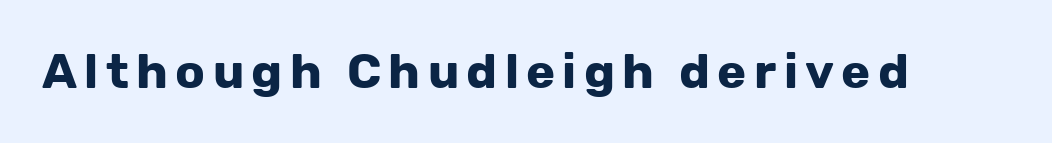
Q: Is the text bold? A: Yes.
Q: Is the text italic (slanted)? A: No, it is upright.
Q: Is the typeface a serif or a sans-serif typeface? A: Sans-serif.
Q: Is the text underlined? A: No.
Q: Width (condensed, normal, or wide)? A: Normal.
Q: Stroke contrast? A: Low.
Q: x-height? A: Medium.
Q: Monospaced? A: No.
